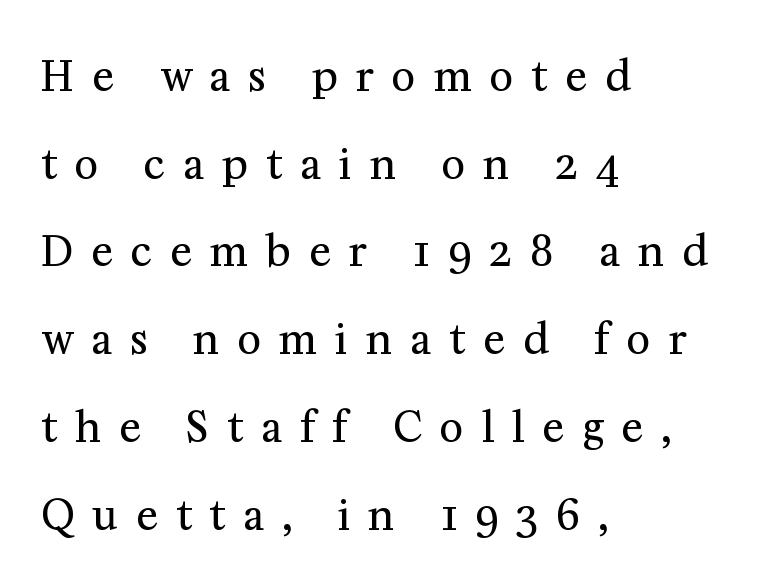
{"serif": "yes", "italic": "no", "bold": "no", "weight": "regular", "width": "normal", "stroke_contrast": "medium", "x_height": "medium", "monospaced": "no", "underline": "no", "align": "left", "line_spacing": "loose", "line_spacing_ratio": 2.14, "letter_spacing": "wide", "letter_spacing_em": 0.44, "glyph_px": 41}
